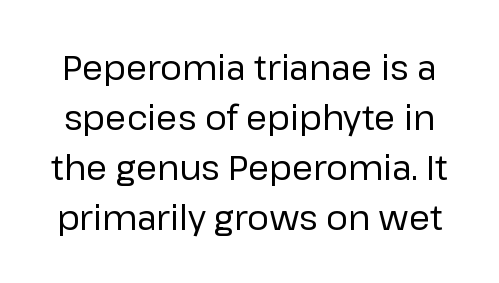
Q: Is the text bold? A: No.
Q: Is the text italic (slanted)? A: No, it is upright.
Q: Is the typeface a serif or a sans-serif typeface? A: Sans-serif.
Q: Is the text underlined? A: No.
Q: Is the spacing between letters normal or unusually wide? A: Normal.
Q: Is the spacing between lines tight, normal or loose? A: Normal.
Q: Width (condensed, normal, or wide)? A: Normal.
Q: Stroke contrast? A: Low.
Q: x-height? A: Medium.
Q: Monospaced? A: No.
